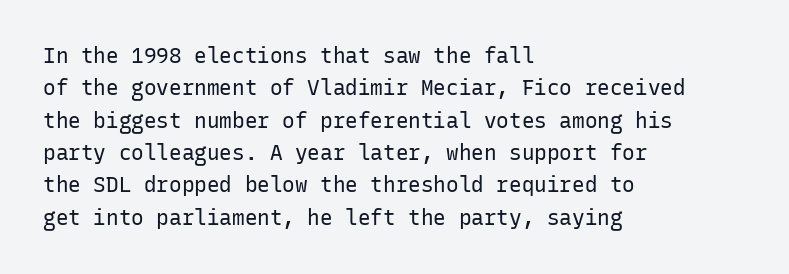
{"italic": "no", "bold": "no", "underline": "no", "align": "left", "line_spacing": "normal", "line_spacing_ratio": 1.54, "letter_spacing": "normal", "letter_spacing_em": 0.0, "glyph_px": 21}
